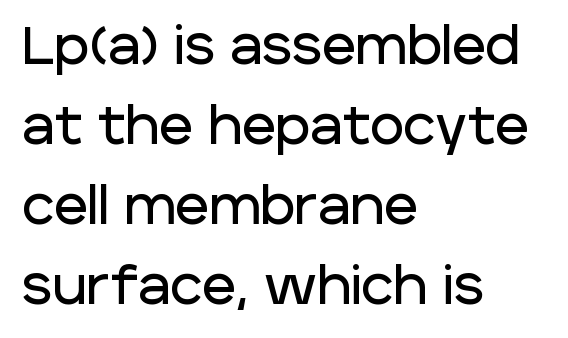
{"serif": "no", "italic": "no", "width": "normal", "stroke_contrast": "low", "x_height": "large", "monospaced": "no", "underline": "no", "align": "left", "line_spacing": "normal", "line_spacing_ratio": 1.54, "letter_spacing": "normal", "letter_spacing_em": 0.0, "glyph_px": 52}
